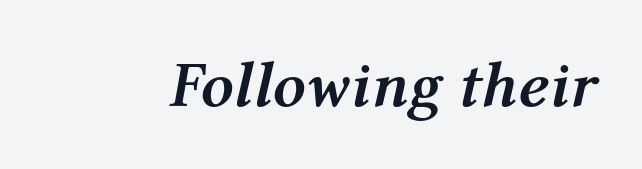
The image shows 65 px semibold type, italic (leaning right); set normal letter spacing, not underlined; medium stroke contrast and a medium x-height.
